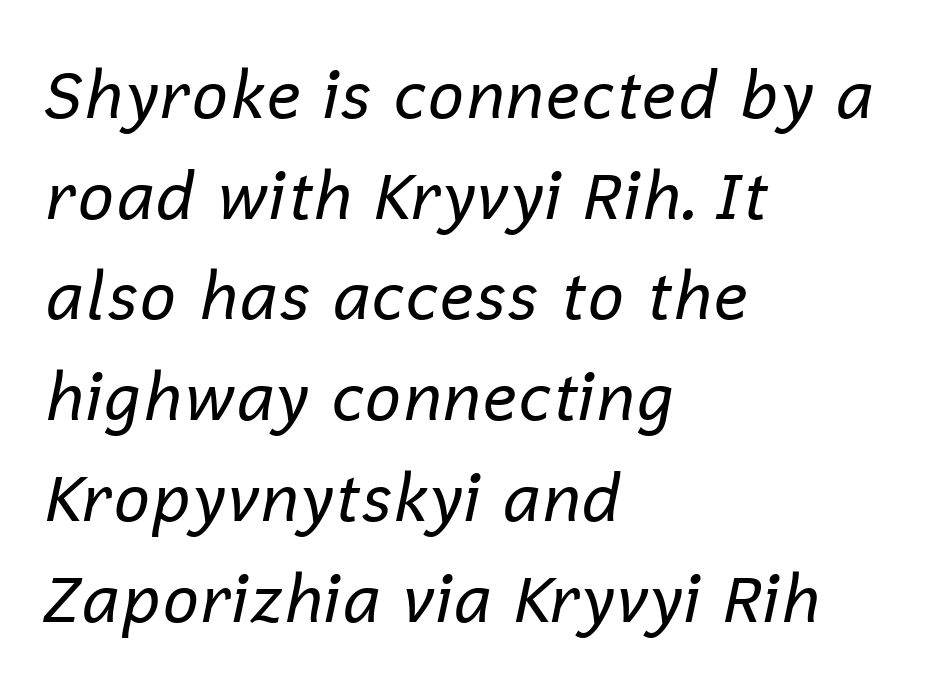
The image shows 65 px regular-weight type, italic (leaning right); set left-aligned, normal line spacing (1.55x), normal letter spacing, not underlined; low stroke contrast and a medium x-height.
